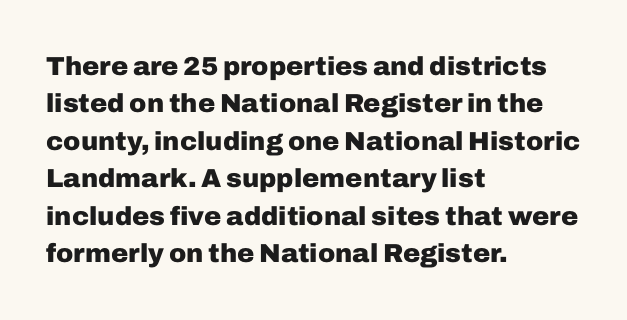
{"italic": "no", "bold": "yes", "underline": "no", "align": "left", "line_spacing": "normal", "line_spacing_ratio": 1.44, "letter_spacing": "normal", "letter_spacing_em": 0.0, "glyph_px": 26}
